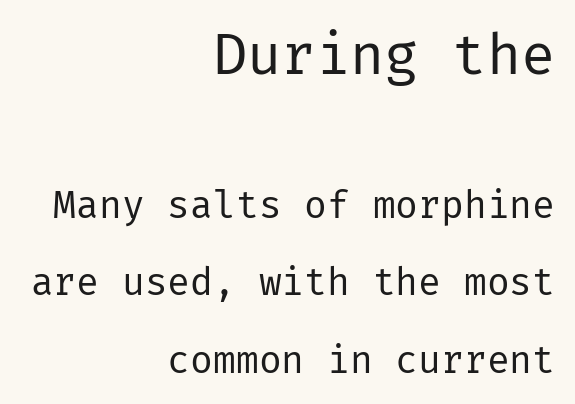
{"serif": "no", "italic": "no", "bold": "no", "weight": "regular", "width": "normal", "stroke_contrast": "low", "x_height": "medium", "underline": "no", "align": "right", "line_spacing": "loose", "line_spacing_ratio": 2.04, "letter_spacing": "normal", "letter_spacing_em": 0.0, "larger_block": "first", "size_ratio": 1.5, "glyph_px": 57}
